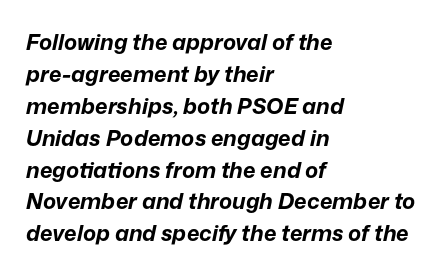
Observe the lean: these are italic letterforms. Short and long lines alike share a common starting point at left. The specimen omits any rule beneath the text block's lines. Does the weight exceed regular? Yes, all the way to bold. The line-height multiplier appears to be the usual default. Letter spacing: default.
